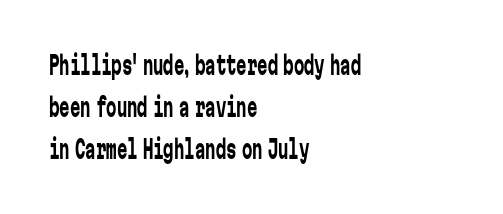
The image shows 26 px text type, upright; set left-aligned, normal line spacing (1.61x), normal letter spacing, not underlined.
